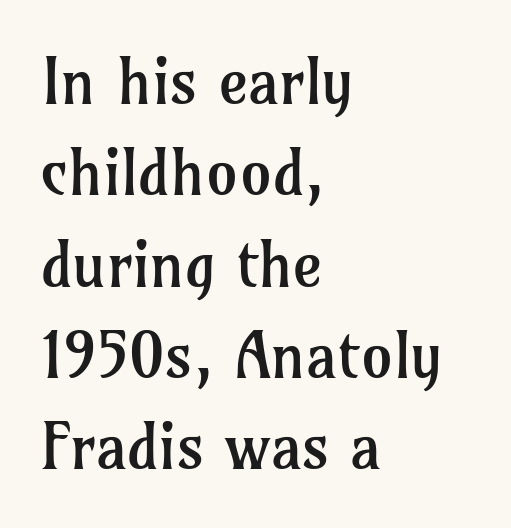
The image shows 63 px regular-weight serif type, upright; set left-aligned, normal line spacing (1.45x), normal letter spacing, not underlined; low stroke contrast and a medium x-height.
